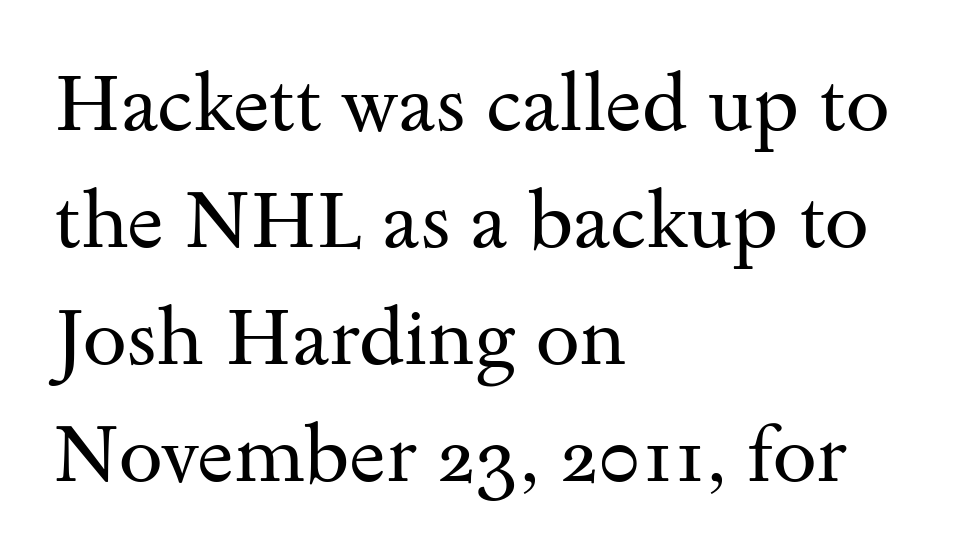
These lines were composed using upright roman letters. Nothing unusual about the tracking: characters are spaced as the font intends. The face used here is proportionally spaced, like ordinary book or web type. A quiet, ordinary-to-light weight characterises the typeface.
